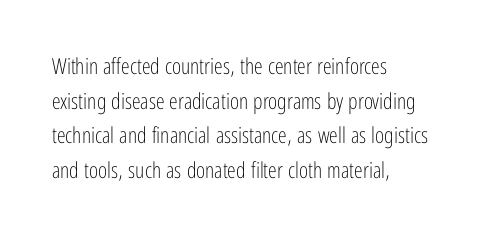
Which margin do the lines hug? The left one — the right edge is uneven. This is roman type, the default non-slanted kind. Summary of vertical rhythm: regular, with standard interline spacing. These glyphs show unthickened strokes, regular width or finer. The rendering keeps characters at their native spacing. The gap between lines stays unmarked.
